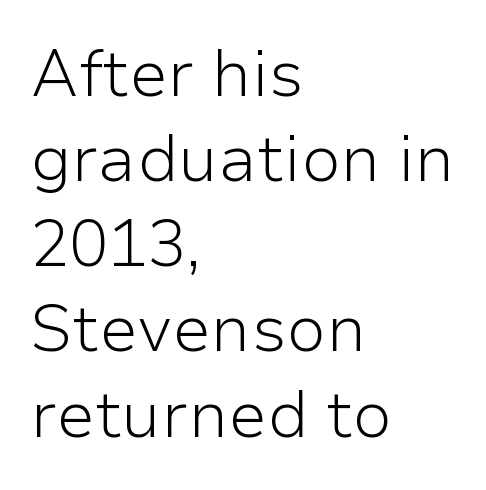
The image shows 65 px light sans-serif type, upright; set left-aligned, normal line spacing (1.31x), normal letter spacing, not underlined; low stroke contrast and a medium x-height.
